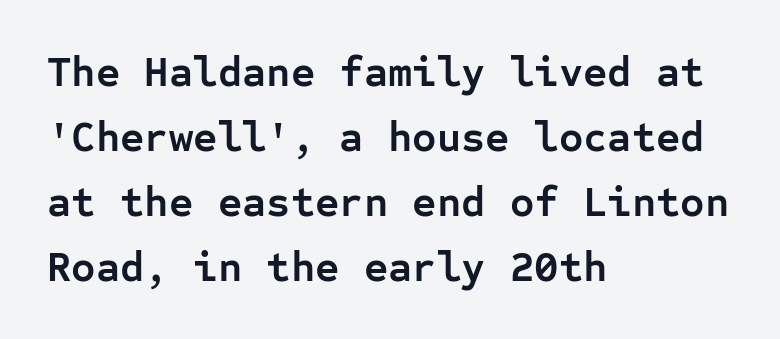
Has an underline been added? It has not. Is there much room between lines? A standard amount, neither cramped nor airy. As a designer I'd log this as weight 700, bold. Regarding serifs, this sample does without them.
